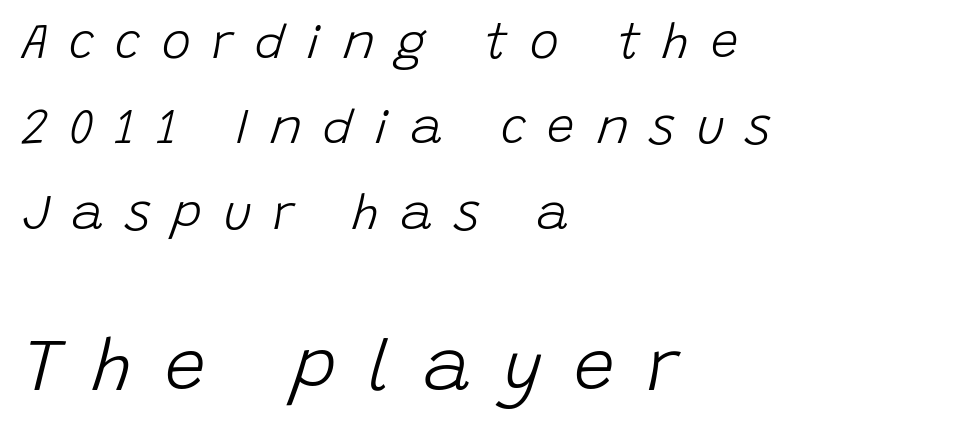
Q: Is the text bold? A: No.
Q: Is the text italic (slanted)? A: Yes, it leans right by about 15 degrees.
Q: Is the text underlined? A: No.
Q: How is the paragraph aligned? A: Left-aligned.
Q: Is the spacing between letters normal or unusually wide? A: Unusually wide.
Q: Which block of text is set in a larger size, the first (top) or the second (bottom)? A: The second (bottom) one.
Q: Width (condensed, normal, or wide)? A: Normal.
Q: Stroke contrast? A: Low.
Q: x-height? A: Large.
Q: Monospaced? A: No.
